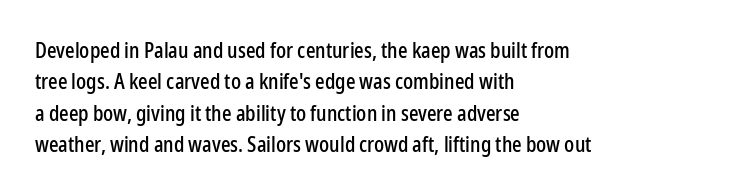
The compositor pushed each line to the left boundary. The designer left line spacing at the default. The rendering keeps characters at their native spacing. No italicization has been applied; the sample stays upright. Clear beneath every line of the passage.
